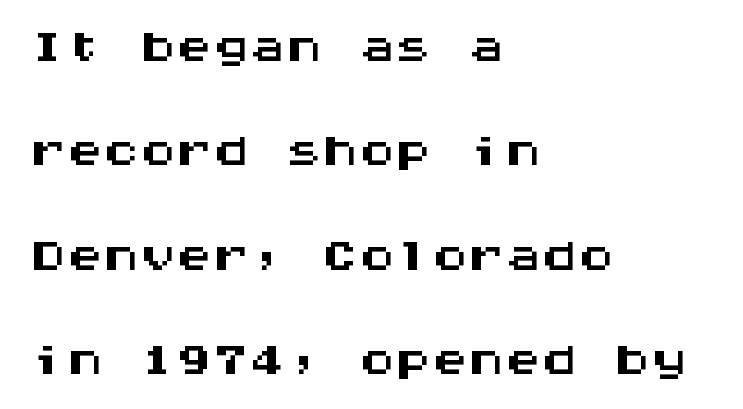
{"serif": "no", "italic": "no", "width": "wide", "stroke_contrast": "medium", "x_height": "large", "monospaced": "yes", "underline": "no", "align": "left", "line_spacing": "normal", "line_spacing_ratio": 1.43, "letter_spacing": "normal", "letter_spacing_em": 0.0, "glyph_px": 73}
